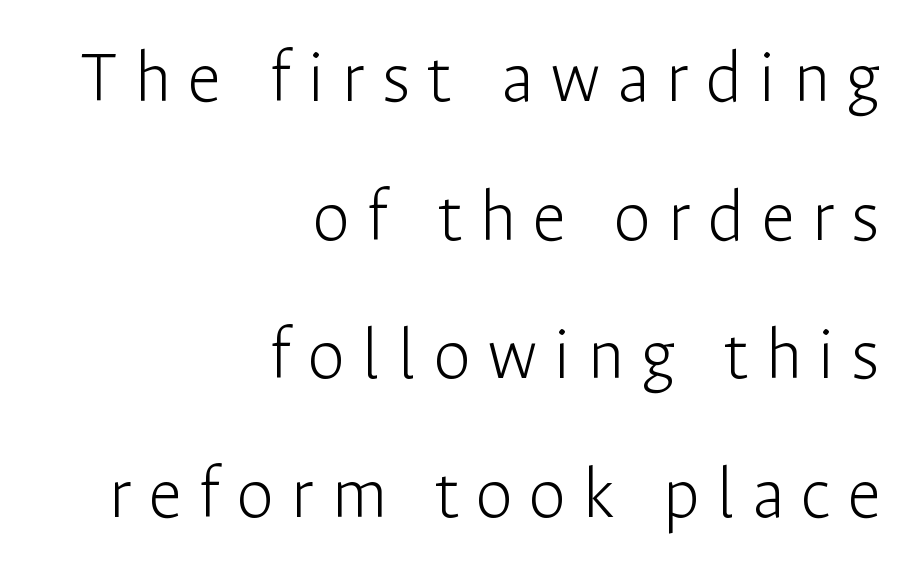
In terms of posture, this sample is upright. Caption: face not bold, strokes unweighted. Lines of text with bare space underneath. Looks like regular typesetting: each glyph gets only the width it needs. The letters are spread apart with noticeably loose tracking.
